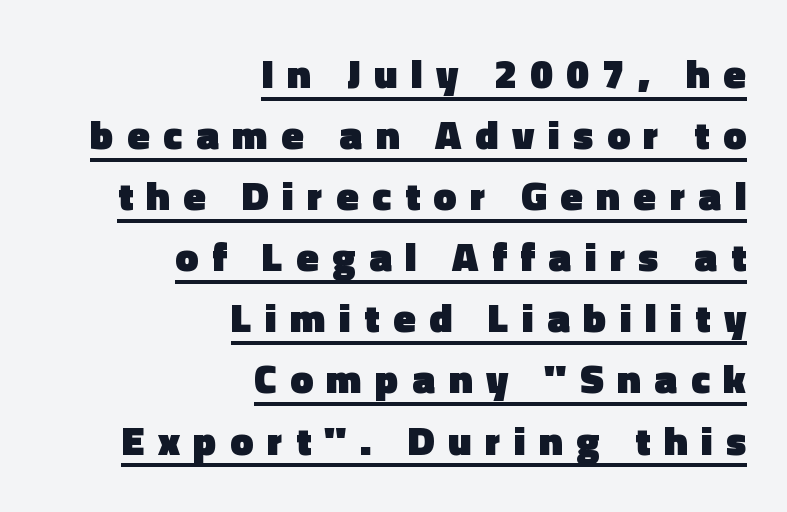
Here the glyphs are tracked loosely, breaking word shapes into spaced letters. This sample is right-justified, so line beginnings fall wherever the words allow. Spacing verdict: proportional, widths tailored to each character. Beneath each row of characters lies a ruled line. Summary of vertical rhythm: regular, with standard interline spacing.
